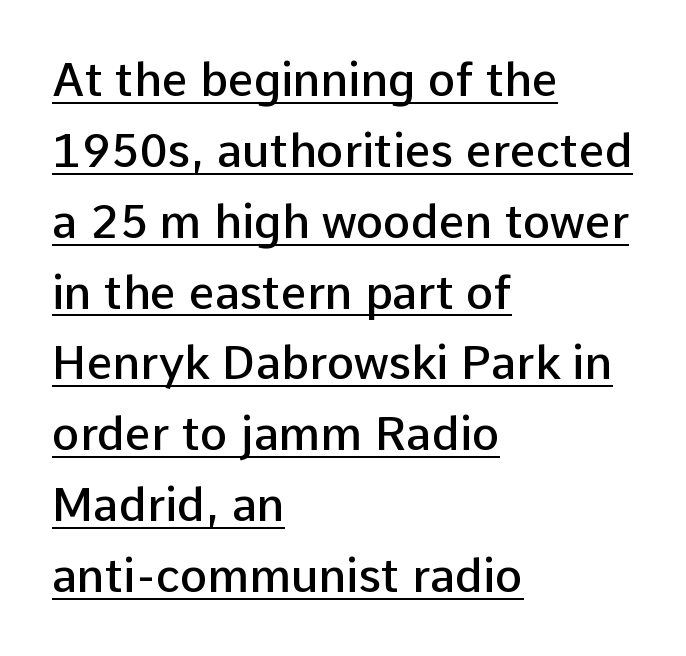
Upright lettering throughout. These lines keep a tight, regular rhythm from letter to letter. This rendering uses left alignment, leaving the right contour irregular. The specimen includes a rule beneath the text block's lines. If you measured baseline to baseline, you'd find a middling distance.
